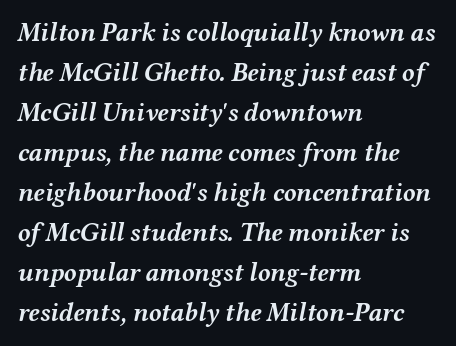
Q: Is the text bold? A: Yes.
Q: Is the text italic (slanted)? A: Yes, it leans right by about 12 degrees.
Q: Is the text underlined? A: No.
Q: How is the paragraph aligned? A: Left-aligned.
Q: Is the spacing between letters normal or unusually wide? A: Normal.
Q: Is the spacing between lines tight, normal or loose? A: Normal.
